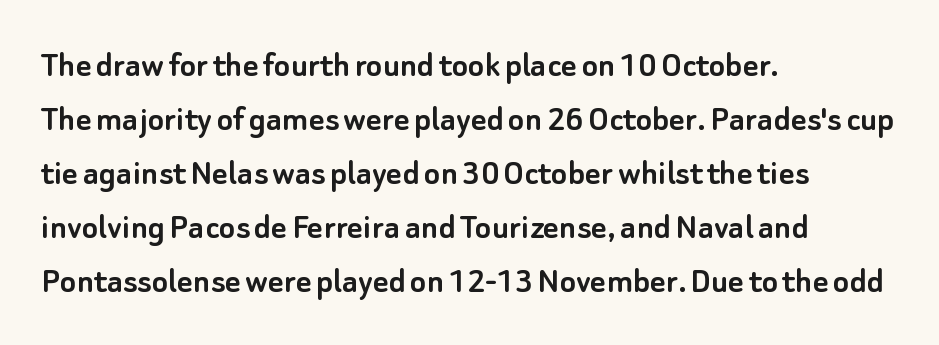
{"serif": "no", "italic": "no", "width": "normal", "stroke_contrast": "low", "x_height": "small", "monospaced": "no", "underline": "no", "align": "left", "line_spacing": "normal", "line_spacing_ratio": 1.42, "letter_spacing": "normal", "letter_spacing_em": 0.0, "glyph_px": 38}
